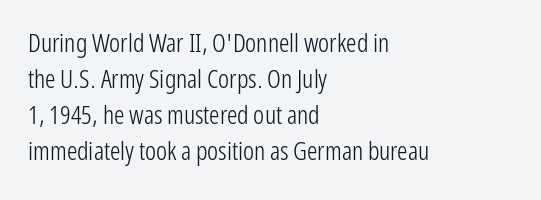
Q: Is the text bold? A: No.
Q: Is the text italic (slanted)? A: No, it is upright.
Q: Is the text underlined? A: No.
Q: How is the paragraph aligned? A: Left-aligned.
Q: Is the spacing between letters normal or unusually wide? A: Normal.
Q: Is the spacing between lines tight, normal or loose? A: Normal.
